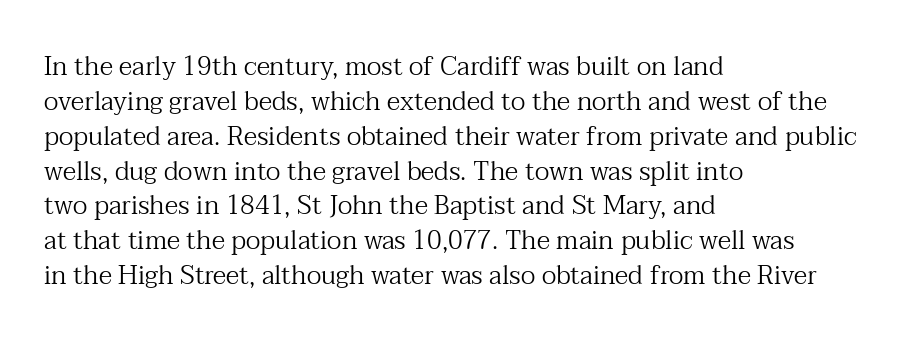
The strip under each line holds only bare page. Short note: letters normally spaced. The axis of the letterforms is exactly vertical. Line spacing here is normal. The rendering anchors every line to the left-hand side.
